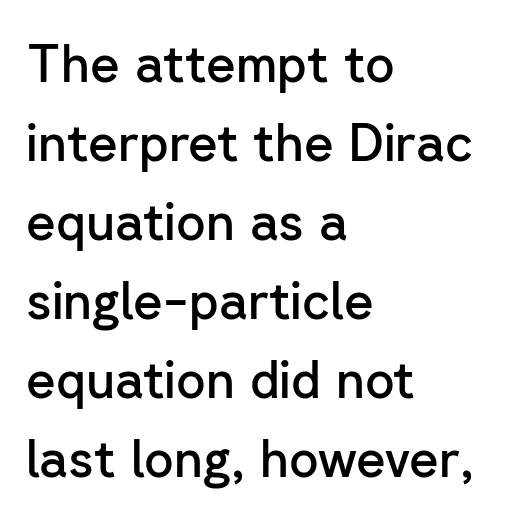
{"serif": "no", "italic": "no", "bold": "semi", "weight": "semibold", "width": "normal", "stroke_contrast": "low", "x_height": "medium", "monospaced": "no", "underline": "no", "align": "left", "line_spacing": "normal", "line_spacing_ratio": 1.55, "letter_spacing": "normal", "letter_spacing_em": 0.0, "glyph_px": 51}
